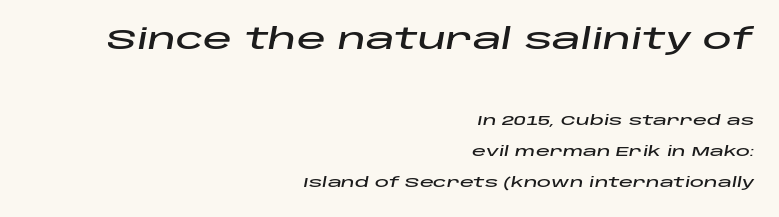
Q: Is the text italic (slanted)? A: Yes, it leans right by about 10 degrees.
Q: Is the text underlined? A: No.
Q: How is the paragraph aligned? A: Right-aligned.
Q: Is the spacing between letters normal or unusually wide? A: Normal.
Q: Is the spacing between lines tight, normal or loose? A: Loose.
Q: Which block of text is set in a larger size, the first (top) or the second (bottom)? A: The first (top) one.
Q: Width (condensed, normal, or wide)? A: Wide.
Q: Stroke contrast? A: Low.
Q: x-height? A: Large.
Q: Monospaced? A: No.
